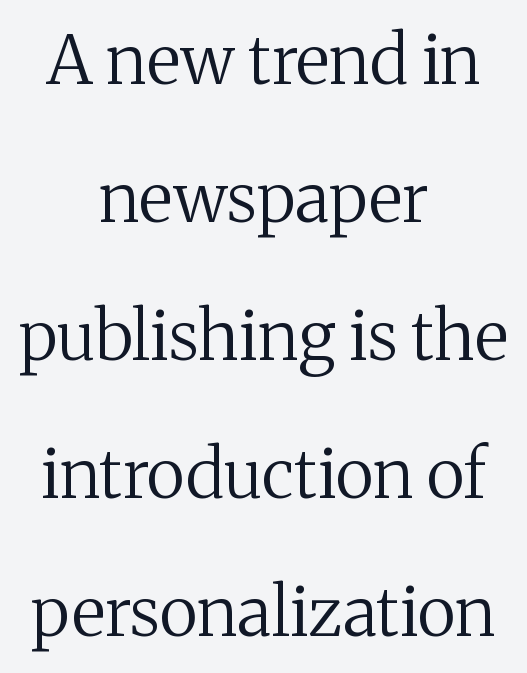
{"serif": "yes", "italic": "no", "bold": "no", "weight": "regular", "width": "normal", "stroke_contrast": "medium", "x_height": "medium", "monospaced": "no", "underline": "no", "align": "center", "line_spacing": "loose", "line_spacing_ratio": 2.03, "letter_spacing": "normal", "letter_spacing_em": 0.0, "glyph_px": 68}
